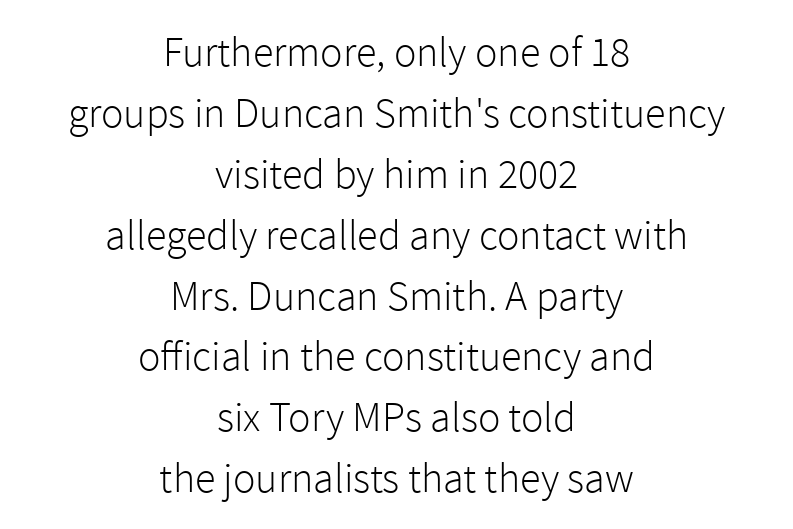
The image shows 42 px light sans-serif type, upright; set centered, normal line spacing (1.45x), normal letter spacing, not underlined; a medium x-height.
